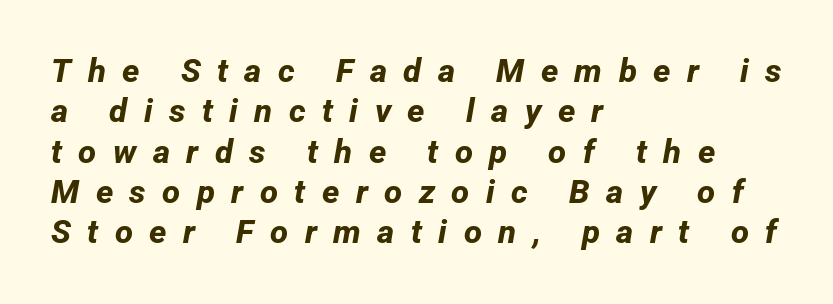
Does the copy run flush right? No — it runs flush left. Heft: maximum for text — a bold. Character widths vary here, with narrow letters taking less room than wide ones. Unlike a traditional serif, this face leaves its strokes unadorned. Display-style spreading of the glyphs; the letterfit is very open.
